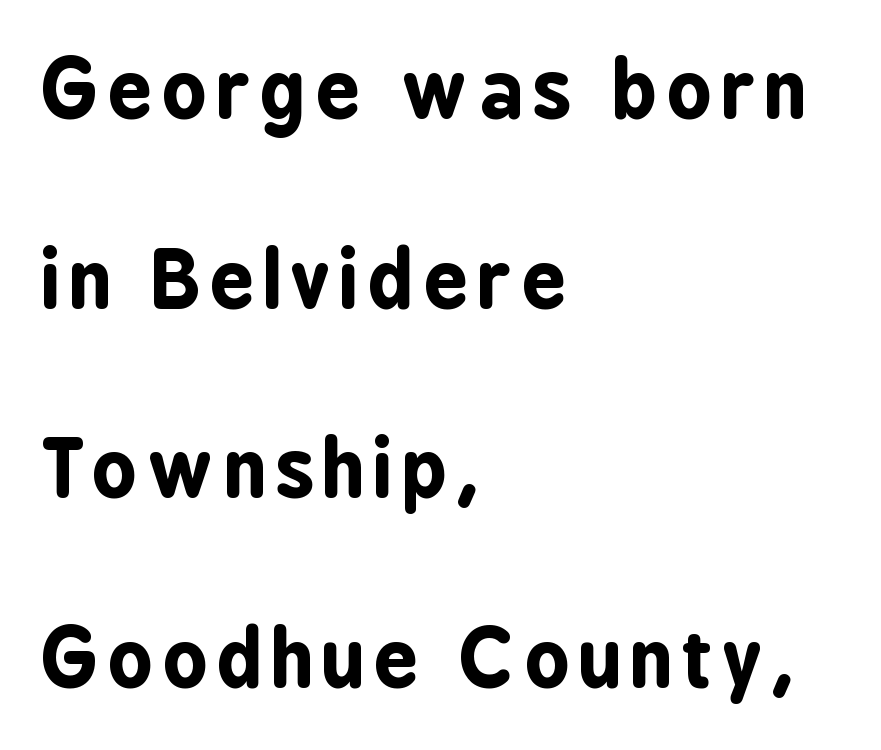
{"serif": "no", "italic": "no", "bold": "yes", "weight": "bold", "width": "condensed", "stroke_contrast": "low", "x_height": "medium", "monospaced": "no", "underline": "no", "align": "left", "line_spacing": "loose", "line_spacing_ratio": 2.43, "glyph_px": 78}
